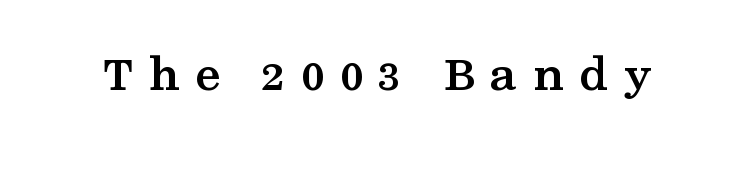
Q: Is the text bold? A: Yes.
Q: Is the text italic (slanted)? A: No, it is upright.
Q: Is the typeface a serif or a sans-serif typeface? A: Serif.
Q: Is the text underlined? A: No.
Q: Is the spacing between letters normal or unusually wide? A: Unusually wide.
Q: Width (condensed, normal, or wide)? A: Wide.
Q: Stroke contrast? A: Medium.
Q: x-height? A: Medium.
Q: Monospaced? A: No.
